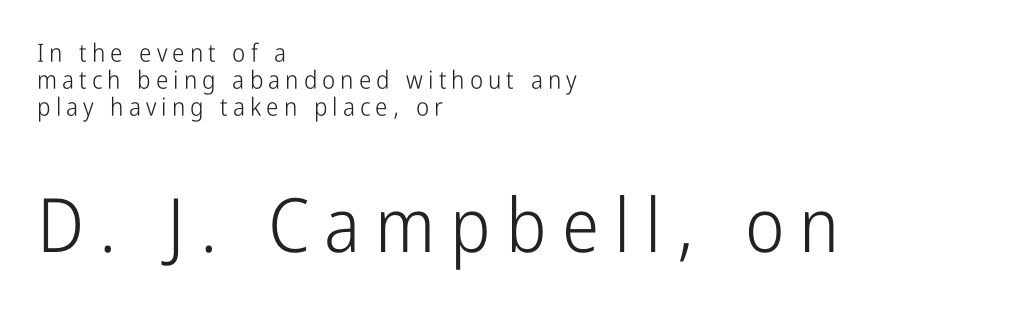
{"serif": "no", "italic": "no", "bold": "no", "weight": "light", "width": "condensed", "stroke_contrast": "low", "x_height": "medium", "monospaced": "no", "underline": "no", "align": "left", "line_spacing": "tight", "line_spacing_ratio": 1.08, "letter_spacing": "wide", "letter_spacing_em": 0.2, "larger_block": "second", "size_ratio": 3.0, "glyph_px": 75}
